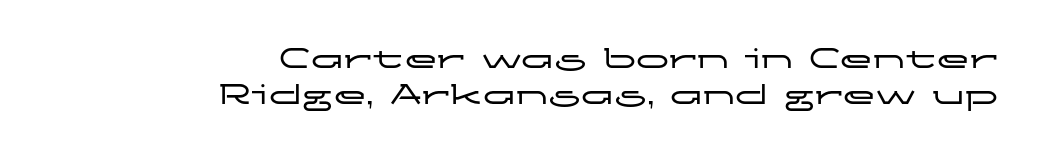
{"serif": "no", "italic": "no", "width": "wide", "stroke_contrast": "low", "x_height": "medium", "monospaced": "no", "underline": "no", "align": "right", "line_spacing": "tight", "line_spacing_ratio": 1.1, "letter_spacing": "normal", "letter_spacing_em": 0.0, "glyph_px": 33}
